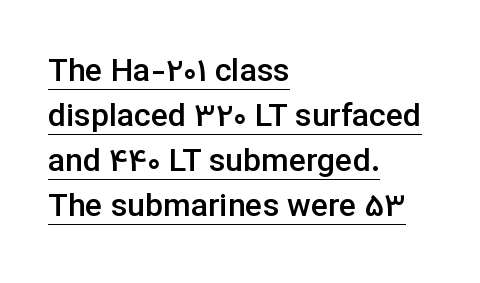
Q: Is the text bold? A: Semi-bold.
Q: Is the text italic (slanted)? A: No, it is upright.
Q: Is the typeface a serif or a sans-serif typeface? A: Sans-serif.
Q: Is the text underlined? A: Yes.
Q: How is the paragraph aligned? A: Left-aligned.
Q: Is the spacing between letters normal or unusually wide? A: Normal.
Q: Is the spacing between lines tight, normal or loose? A: Normal.
Q: Width (condensed, normal, or wide)? A: Normal.
Q: Stroke contrast? A: Low.
Q: x-height? A: Medium.
Q: Monospaced? A: No.
